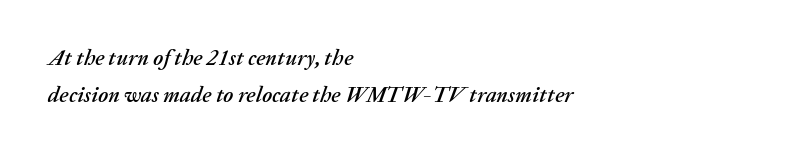
Q: Is the text italic (slanted)? A: Yes, it leans right by about 20 degrees.
Q: Is the text underlined? A: No.
Q: How is the paragraph aligned? A: Left-aligned.
Q: Is the spacing between letters normal or unusually wide? A: Normal.
Q: Is the spacing between lines tight, normal or loose? A: Normal.
